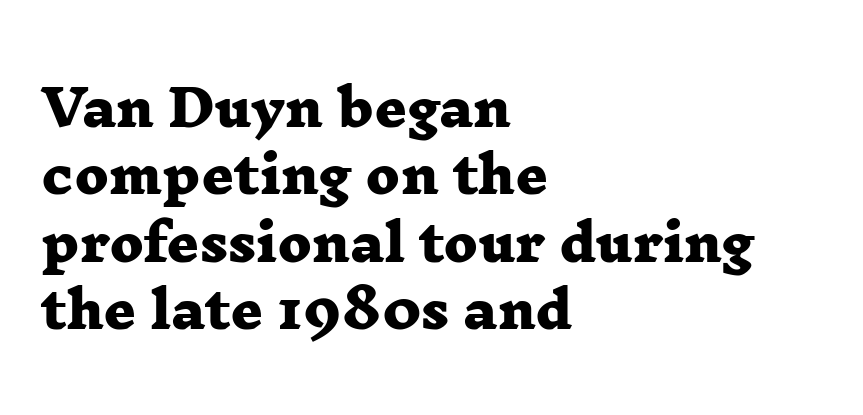
The image shows 50 px heavy, wide serif type; set left-aligned, normal line spacing (1.35x), normal letter spacing, not underlined; low stroke contrast and a medium x-height.
